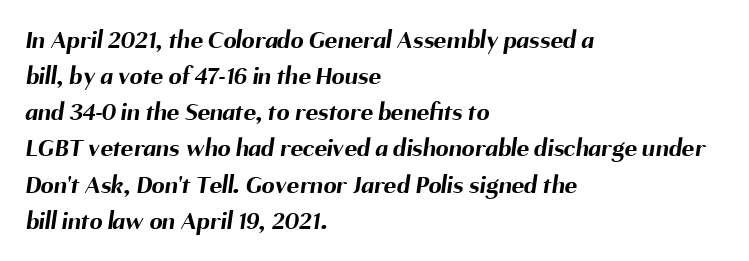
Observe the ordinary spacing: letters are neighbours, not strangers. The sample has been set heavy, in full bold. The ragged edge is on the right, which tells us the setting is flush left. The block of text has a typical density, with ordinary space between rows.
